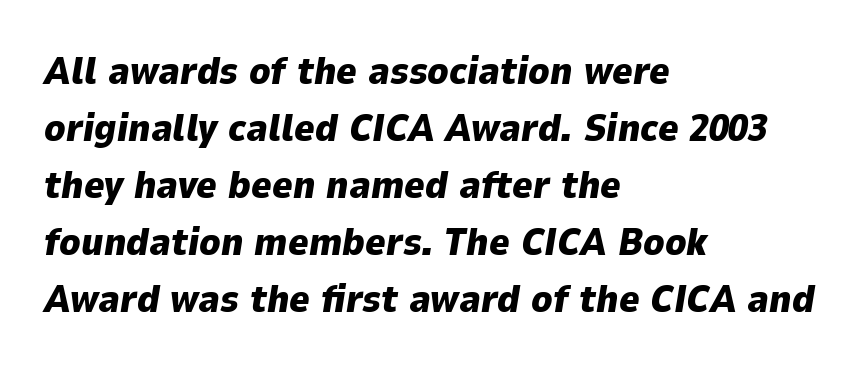
Bare-footed words on every line. You'd pick this weight for a headline — it's a proper bold. Each letter keeps its own natural width here, so spacing adapts to shape. The glyphs look as if they've been sheared to an angle. One-word summary of the alignment: left. The leading is moderate, giving the passage an even texture.
